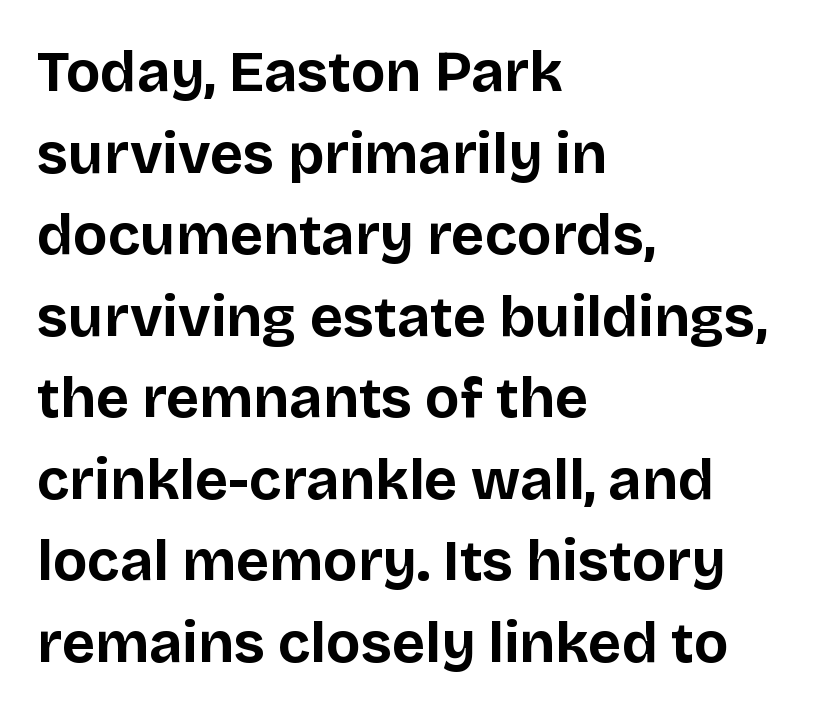
The image shows 57 px bold sans-serif type, upright; set left-aligned, normal line spacing (1.43x), normal letter spacing, not underlined; low stroke contrast and a large x-height.
